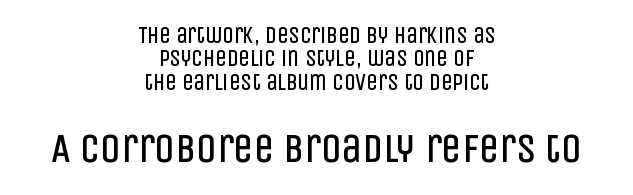
Q: Is the text bold? A: No.
Q: Is the text italic (slanted)? A: No, it is upright.
Q: Is the typeface a serif or a sans-serif typeface? A: Sans-serif.
Q: Is the text underlined? A: No.
Q: How is the paragraph aligned? A: Centered.
Q: Is the spacing between letters normal or unusually wide? A: Normal.
Q: Is the spacing between lines tight, normal or loose? A: Tight.
Q: Which block of text is set in a larger size, the first (top) or the second (bottom)? A: The second (bottom) one.
Q: Width (condensed, normal, or wide)? A: Condensed.
Q: Stroke contrast? A: Low.
Q: x-height? A: Large.
Q: Monospaced? A: No.
